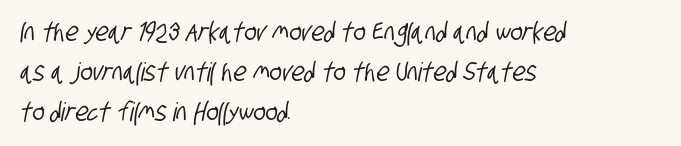
{"underline": "no", "align": "left", "line_spacing": "normal", "line_spacing_ratio": 1.54, "letter_spacing": "normal", "letter_spacing_em": 0.0, "glyph_px": 26}
